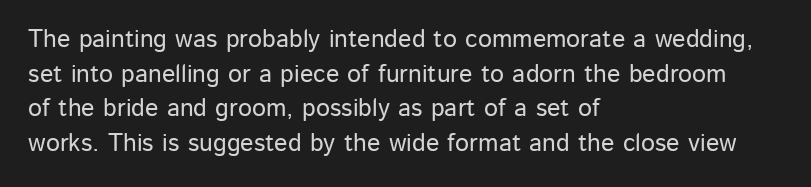
Has an underline been added? It has not. Observe the ordinary spacing: letters are neighbours, not strangers. What's the leading like? Ordinary, nothing unusual. Reading down the block, your eye returns to a fixed left position each line. Every character sits straight up, as roman type does.
